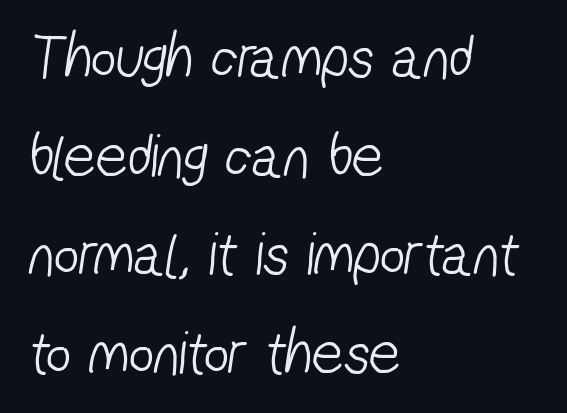
Students, note that the glyphs here touch the page at normal intervals. A quiet, ordinary-to-light weight characterises the typeface. The lines in this sample share a left origin and differ only in where they stop. Is there much room between lines? A standard amount, neither cramped nor airy. Look at the bottom of the vertical strokes: they stop flat, with no serifs. Glance below the letters and you will spot only blank space.
